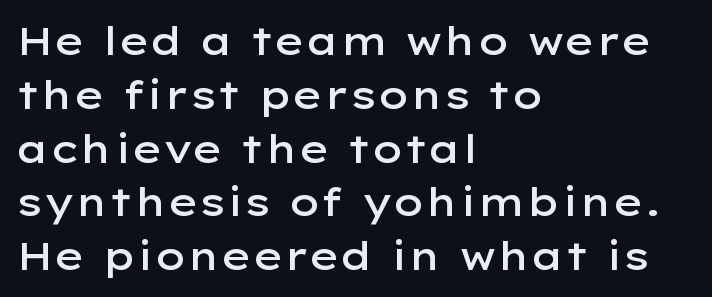
{"serif": "no", "italic": "no", "bold": "semi", "weight": "semibold", "width": "wide", "stroke_contrast": "low", "x_height": "medium", "monospaced": "no", "underline": "no", "align": "left", "line_spacing": "normal", "line_spacing_ratio": 1.38, "letter_spacing": "normal", "letter_spacing_em": 0.0, "glyph_px": 39}
